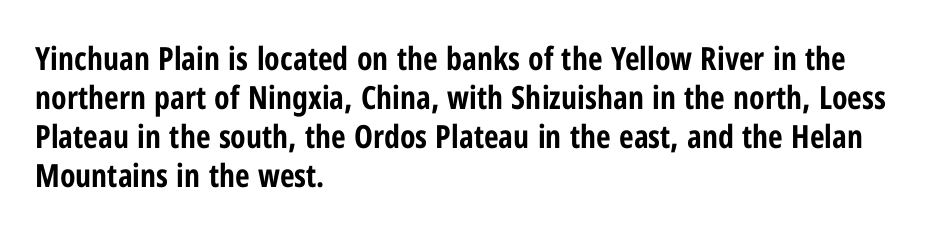
{"serif": "no", "italic": "no", "bold": "yes", "weight": "bold", "width": "condensed", "stroke_contrast": "low", "x_height": "medium", "monospaced": "no", "underline": "no", "align": "left", "line_spacing_ratio": 1.22, "letter_spacing": "normal", "letter_spacing_em": 0.0, "glyph_px": 32}
